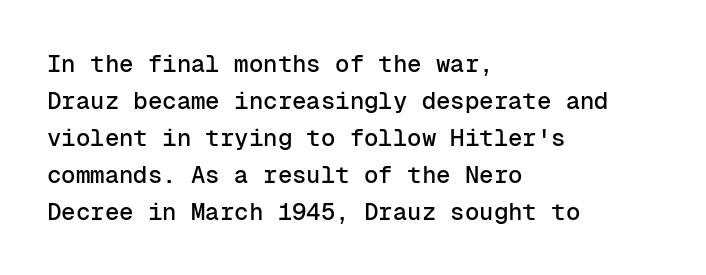
Q: Is the text italic (slanted)? A: No, it is upright.
Q: Is the text underlined? A: No.
Q: How is the paragraph aligned? A: Left-aligned.
Q: Is the spacing between letters normal or unusually wide? A: Normal.
Q: Is the spacing between lines tight, normal or loose? A: Normal.
